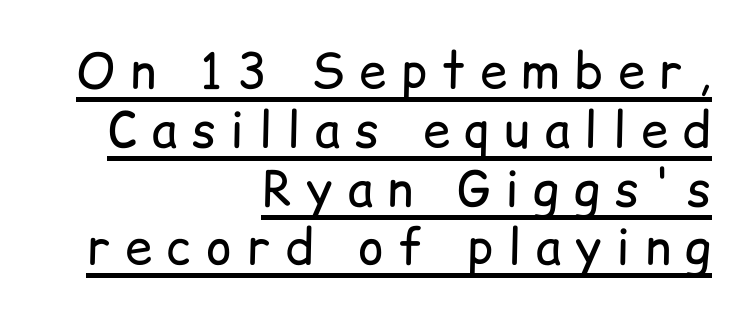
Characters follow at a spacing far wider than the type designer built in. Looks like regular typesetting: each glyph gets only the width it needs. The face used here is a sans, in the tradition of grotesques and geometrics. The glyphs are accompanied by a horizontal stroke just below them. Visually the block forms a straight wall on the right and a jagged coastline on the left. The letters stand upright; this is a roman face.
